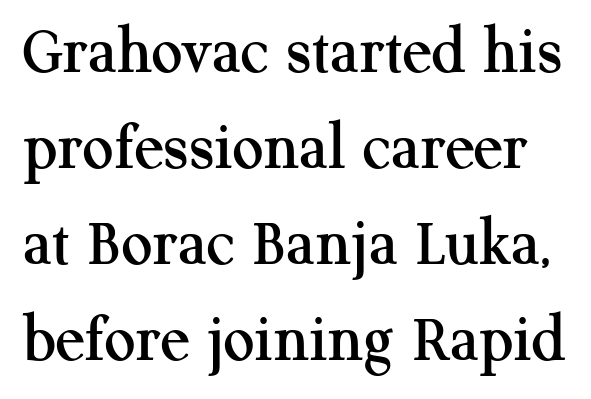
The image shows 69 px serif type, upright; set normal line spacing (1.39x), normal letter spacing, not underlined; medium stroke contrast and a medium x-height.
